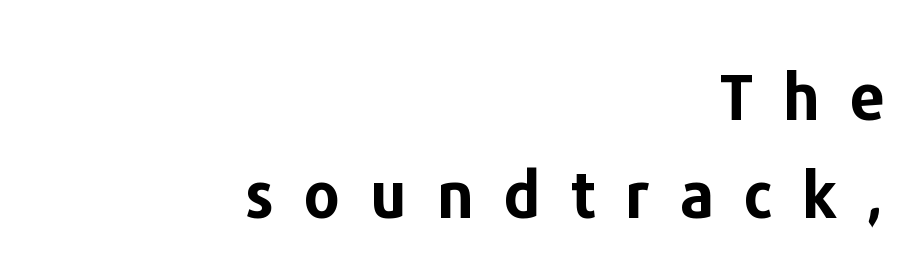
Q: Is the text bold? A: Yes.
Q: Is the text italic (slanted)? A: No, it is upright.
Q: Is the typeface a serif or a sans-serif typeface? A: Sans-serif.
Q: Is the text underlined? A: No.
Q: How is the paragraph aligned? A: Right-aligned.
Q: Is the spacing between letters normal or unusually wide? A: Unusually wide.
Q: Is the spacing between lines tight, normal or loose? A: Normal.
Q: Width (condensed, normal, or wide)? A: Normal.
Q: Stroke contrast? A: Low.
Q: x-height? A: Medium.
Q: Monospaced? A: No.
